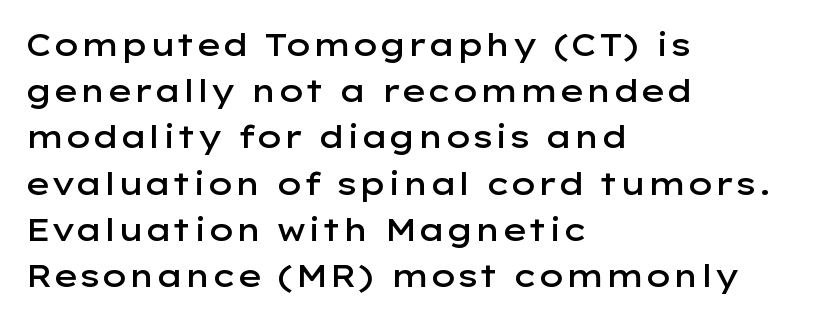
The image shows 31 px semibold, wide sans-serif type, upright; set left-aligned, normal line spacing (1.49x), normal letter spacing, not underlined; low stroke contrast and a medium x-height.
